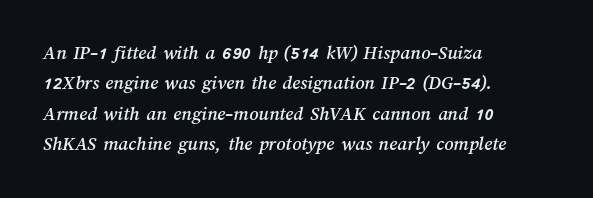
{"underline": "no", "align": "left", "line_spacing": "normal", "line_spacing_ratio": 1.52, "letter_spacing": "normal", "letter_spacing_em": 0.0, "glyph_px": 20}
